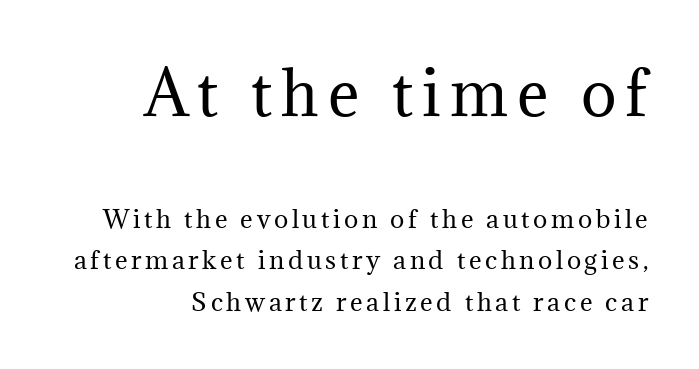
Compared with a flush-left layout, this one pins lines to the opposite, right side. You get the large type first, then a drop to smaller type. If you drew a line through each stem, it would be perfectly vertical. The typesetting does not lean heavy: it is not bold. Spacing verdict: proportional, widths tailored to each character. Small tapered or slab feet sit at the stroke ends, so this counts as serif.
